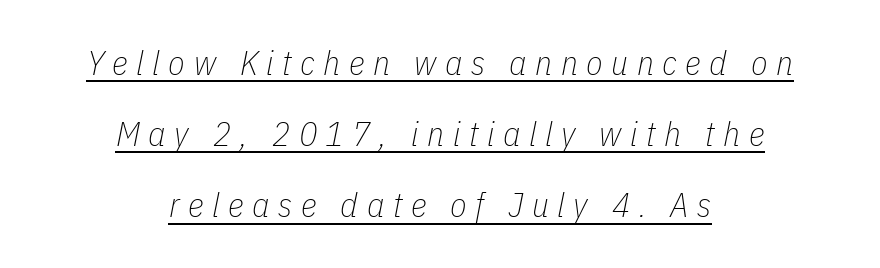
Q: Is the text bold? A: No.
Q: Is the text italic (slanted)? A: Yes, it leans right by about 11 degrees.
Q: Is the text underlined? A: Yes.
Q: How is the paragraph aligned? A: Centered.
Q: Is the spacing between letters normal or unusually wide? A: Unusually wide.
Q: Is the spacing between lines tight, normal or loose? A: Loose.
Q: Width (condensed, normal, or wide)? A: Condensed.
Q: Stroke contrast? A: Low.
Q: x-height? A: Medium.
Q: Monospaced? A: No.
